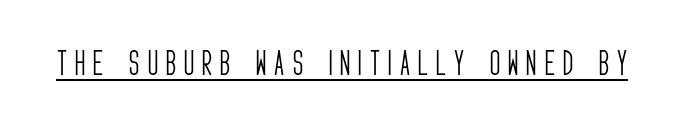
Students, note that the glyphs here are deliberately spaced far apart. The rendering uses natural spacing where letterforms have individual widths. These lines are composed in type without serifs. Counters stay open thanks to moderate or lighter strokes. You can tell it's not italic because the verticals are truly vertical.
